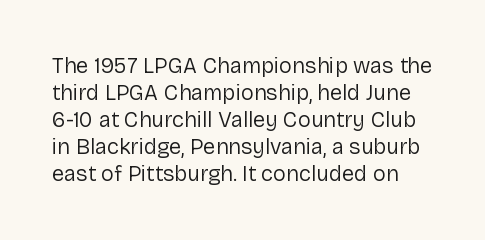
{"italic": "no", "bold": "no", "underline": "no", "line_spacing_ratio": 1.23, "letter_spacing": "normal", "letter_spacing_em": 0.0, "glyph_px": 22}
